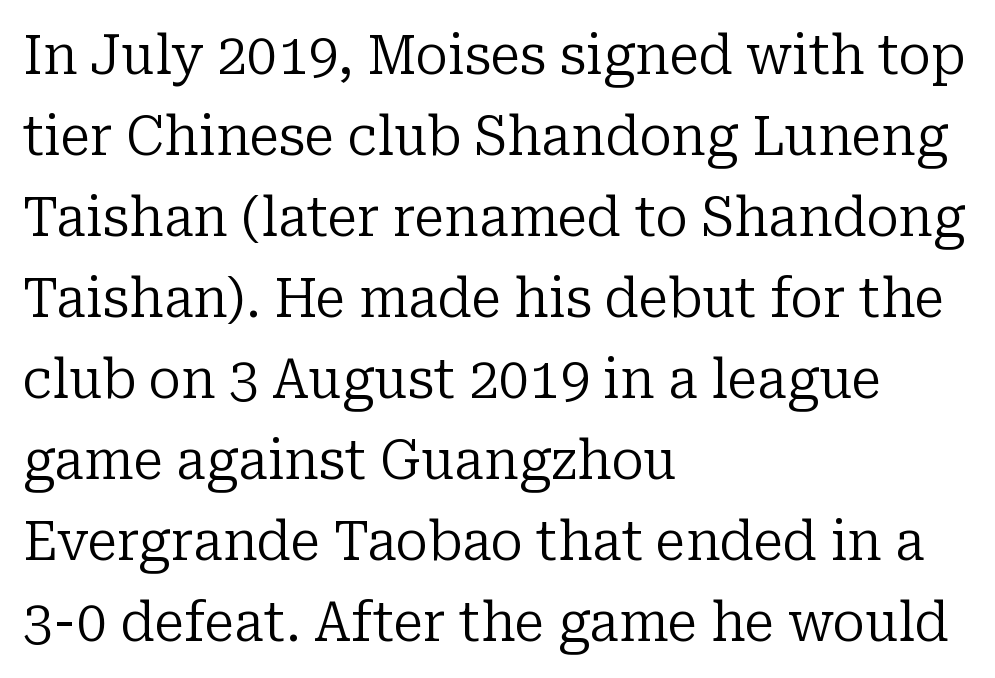
{"serif": "yes", "italic": "no", "bold": "no", "weight": "regular", "width": "normal", "stroke_contrast": "low", "x_height": "medium", "monospaced": "no", "underline": "no", "align": "left", "line_spacing": "normal", "line_spacing_ratio": 1.5, "letter_spacing": "normal", "letter_spacing_em": 0.0, "glyph_px": 54}
